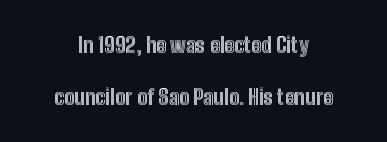
The letters stand straight up with perfectly vertical stems. This rendering features lettering with no underline. Students, observe: this is what heavily led, spacious text looks like. The line texture is even and compact thanks to regular tracking.
